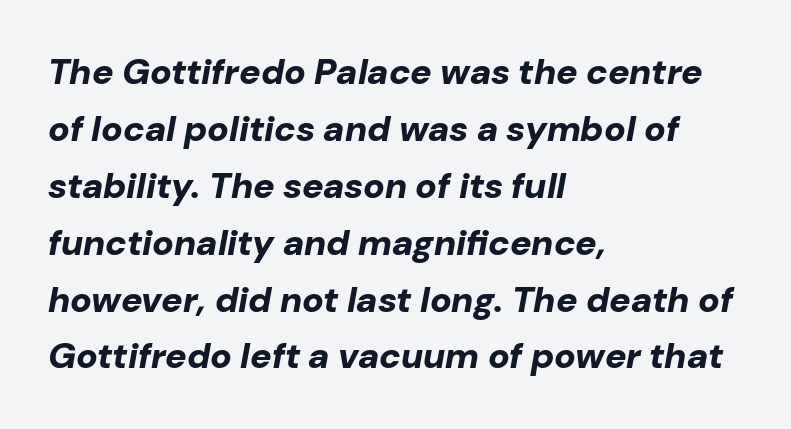
{"italic": "yes", "lean": "right", "slant_degrees": 10, "bold": "yes", "weight": "bold", "width": "normal", "stroke_contrast": "low", "x_height": "medium", "monospaced": "no", "underline": "no", "align": "left", "line_spacing": "normal", "line_spacing_ratio": 1.58, "letter_spacing": "normal", "letter_spacing_em": 0.0, "glyph_px": 36}
